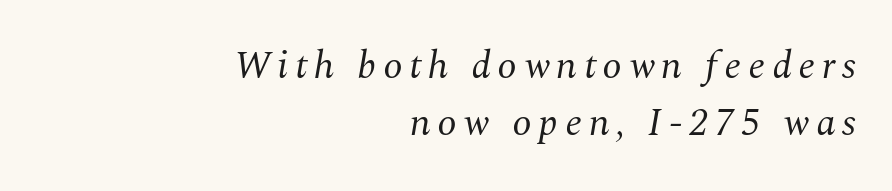
Each letter keeps its own natural width here, so spacing adapts to shape. Summary of vertical rhythm: regular, with standard interline spacing. This reads as an unemphasized weight, regular at the heaviest. Font category for this specimen: serif. These lines stack with their right ends in a neat column.
